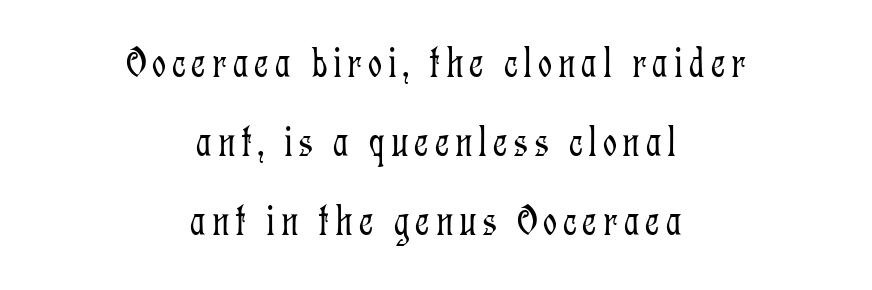
{"serif": "yes", "italic": "no", "bold": "no", "weight": "light", "width": "condensed", "stroke_contrast": "low", "x_height": "medium", "monospaced": "no", "underline": "no", "align": "center", "line_spacing_ratio": 1.79, "glyph_px": 44}
